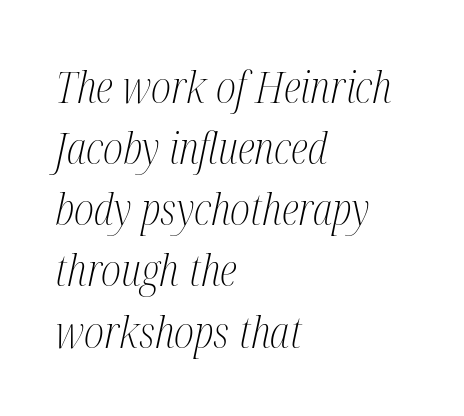
Q: Is the text bold? A: No.
Q: Is the text italic (slanted)? A: Yes, it leans right by about 12 degrees.
Q: Is the typeface a serif or a sans-serif typeface? A: Serif.
Q: Is the text underlined? A: No.
Q: How is the paragraph aligned? A: Left-aligned.
Q: Is the spacing between letters normal or unusually wide? A: Normal.
Q: Is the spacing between lines tight, normal or loose? A: Normal.
Q: Width (condensed, normal, or wide)? A: Condensed.
Q: Stroke contrast? A: Medium.
Q: x-height? A: Medium.
Q: Monospaced? A: No.
